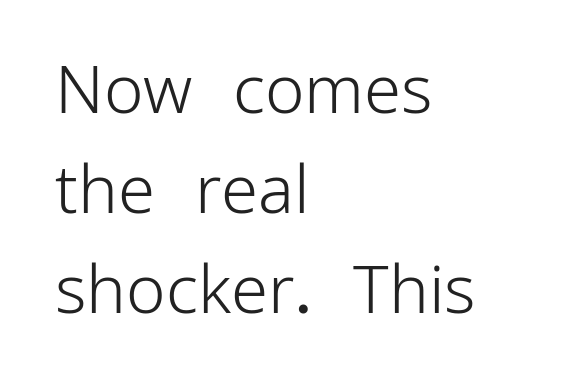
Q: Is the text bold? A: No.
Q: Is the text italic (slanted)? A: No, it is upright.
Q: Is the typeface a serif or a sans-serif typeface? A: Sans-serif.
Q: Is the text underlined? A: No.
Q: How is the paragraph aligned? A: Left-aligned.
Q: Is the spacing between letters normal or unusually wide? A: Normal.
Q: Is the spacing between lines tight, normal or loose? A: Normal.
Q: Width (condensed, normal, or wide)? A: Normal.
Q: Stroke contrast? A: Low.
Q: x-height? A: Medium.
Q: Monospaced? A: No.
